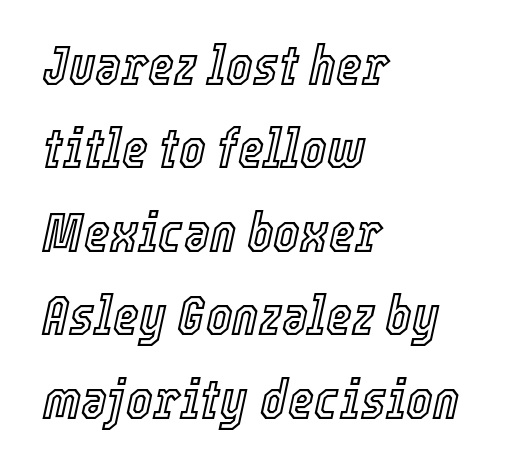
A typesetter would mark this as italic. The block of text has a typical density, with ordinary space between rows. Just letters on the line, the space beneath them empty. Each letter keeps its own natural width here, so spacing adapts to shape. Students, note that the glyphs here touch the page at normal intervals.
